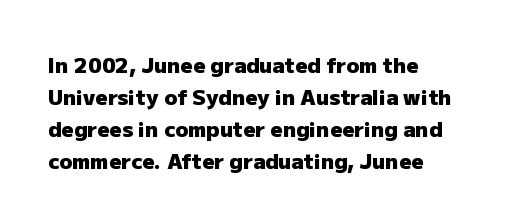
The image shows 21 px bold type, upright; set left-aligned, normal line spacing (1.52x), normal letter spacing, not underlined.
